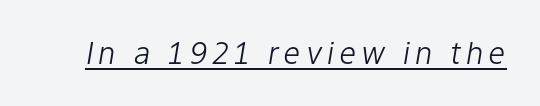
The image shows 30 px light type, italic (leaning right); set underlined; low stroke contrast and a medium x-height.
